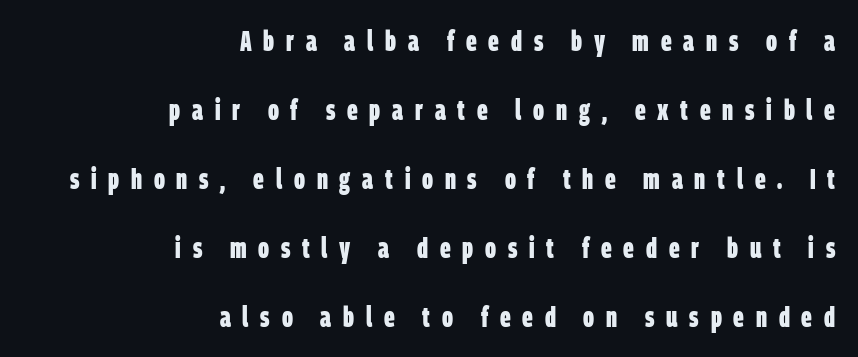
Nope, no serifs anywhere on these letters. Varying glyph widths throughout — classic text-font behaviour. Display-style spreading of the glyphs; the letterfit is very open. Leftover space on each line is placed entirely before the opening word.
